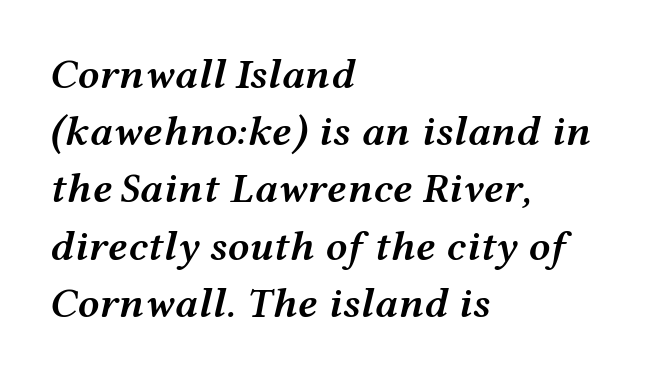
Q: Is the text bold? A: Semi-bold.
Q: Is the text italic (slanted)? A: Yes, it leans right by about 12 degrees.
Q: Is the text underlined? A: No.
Q: How is the paragraph aligned? A: Left-aligned.
Q: Is the spacing between letters normal or unusually wide? A: Normal.
Q: Is the spacing between lines tight, normal or loose? A: Normal.
Q: Width (condensed, normal, or wide)? A: Wide.
Q: Stroke contrast? A: Medium.
Q: x-height? A: Medium.
Q: Monospaced? A: No.
